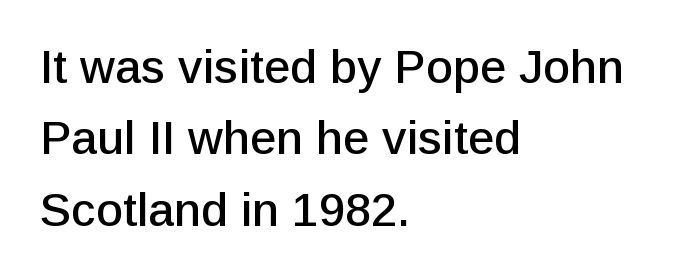
Q: Is the text italic (slanted)? A: No, it is upright.
Q: Is the typeface a serif or a sans-serif typeface? A: Sans-serif.
Q: Is the text underlined? A: No.
Q: How is the paragraph aligned? A: Left-aligned.
Q: Is the spacing between letters normal or unusually wide? A: Normal.
Q: Is the spacing between lines tight, normal or loose? A: Normal.
Q: Width (condensed, normal, or wide)? A: Normal.
Q: Stroke contrast? A: Low.
Q: x-height? A: Medium.
Q: Monospaced? A: No.
